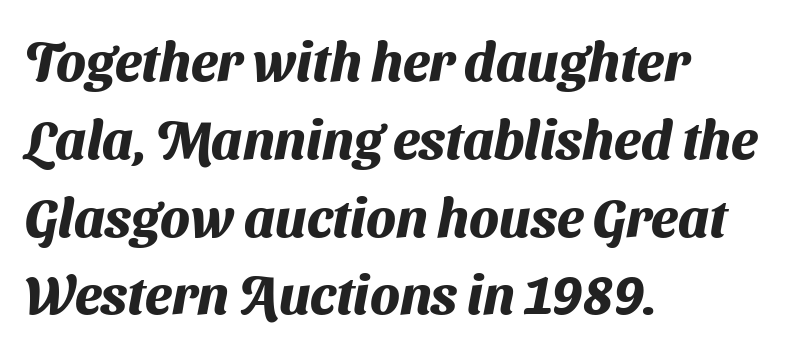
Q: Is the text bold? A: Yes.
Q: Is the typeface a serif or a sans-serif typeface? A: Sans-serif.
Q: Is the text underlined? A: No.
Q: How is the paragraph aligned? A: Left-aligned.
Q: Is the spacing between letters normal or unusually wide? A: Normal.
Q: Is the spacing between lines tight, normal or loose? A: Normal.
Q: Width (condensed, normal, or wide)? A: Normal.
Q: Stroke contrast? A: Medium.
Q: x-height? A: Medium.
Q: Monospaced? A: No.
